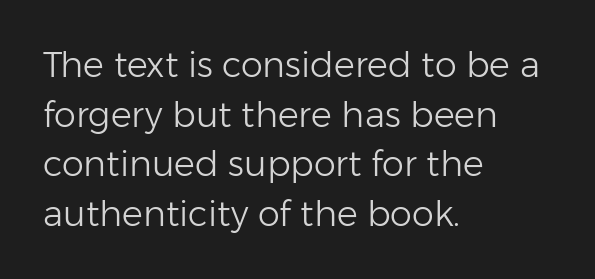
The rows are spaced the way most documents space them. The glyphs in this specimen are sans serif. This sample uses an upright cut, with every glyph sitting square on the baseline. Decoration check: the copy has no underline.
